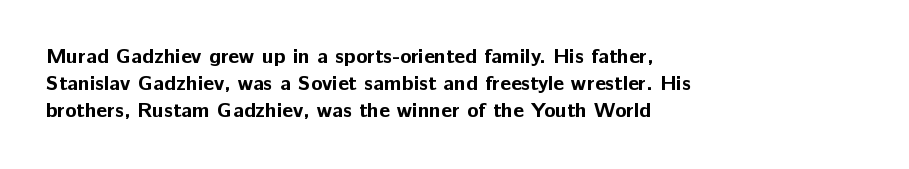
{"italic": "no", "bold": "yes", "underline": "no", "align": "left", "line_spacing": "normal", "line_spacing_ratio": 1.29, "letter_spacing": "normal", "letter_spacing_em": 0.0, "glyph_px": 21}
